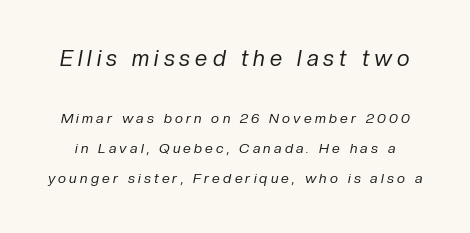
{"italic": "yes", "lean": "right", "slant_degrees": 10, "bold": "no", "underline": "no", "line_spacing": "loose", "line_spacing_ratio": 2.13, "letter_spacing": "wide", "letter_spacing_em": 0.23, "larger_block": "first", "size_ratio": 1.57, "glyph_px": 22}
